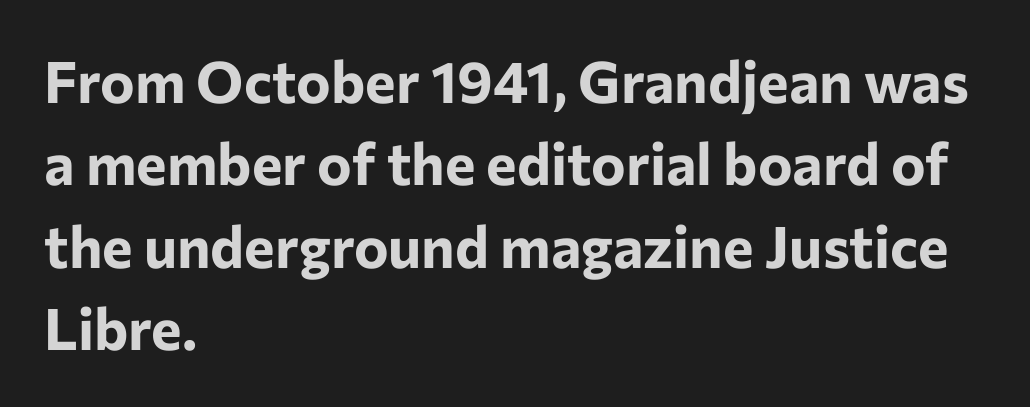
{"serif": "no", "italic": "no", "bold": "yes", "weight": "bold", "width": "normal", "stroke_contrast": "low", "x_height": "medium", "monospaced": "no", "underline": "no", "align": "left", "line_spacing": "normal", "line_spacing_ratio": 1.42, "letter_spacing": "normal", "letter_spacing_em": 0.0, "glyph_px": 58}
